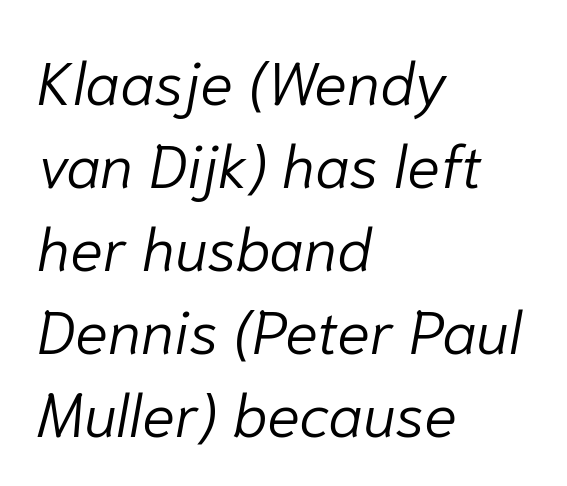
The image shows 61 px light type, italic (leaning right); set left-aligned, normal line spacing (1.36x), normal letter spacing, not underlined; low stroke contrast and a medium x-height.
